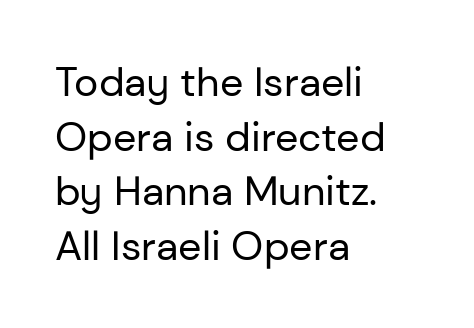
Q: Is the text bold? A: No.
Q: Is the text italic (slanted)? A: No, it is upright.
Q: Is the typeface a serif or a sans-serif typeface? A: Sans-serif.
Q: Is the text underlined? A: No.
Q: How is the paragraph aligned? A: Left-aligned.
Q: Is the spacing between letters normal or unusually wide? A: Normal.
Q: Is the spacing between lines tight, normal or loose? A: Normal.
Q: Width (condensed, normal, or wide)? A: Normal.
Q: Stroke contrast? A: Low.
Q: x-height? A: Medium.
Q: Monospaced? A: No.
